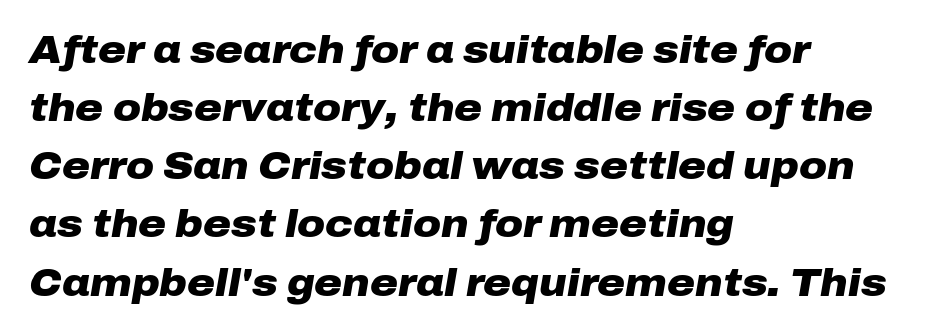
The image shows 38 px heavy, wide type, italic (leaning right); set left-aligned, normal line spacing (1.53x), normal letter spacing, not underlined; low stroke contrast and a medium x-height.
